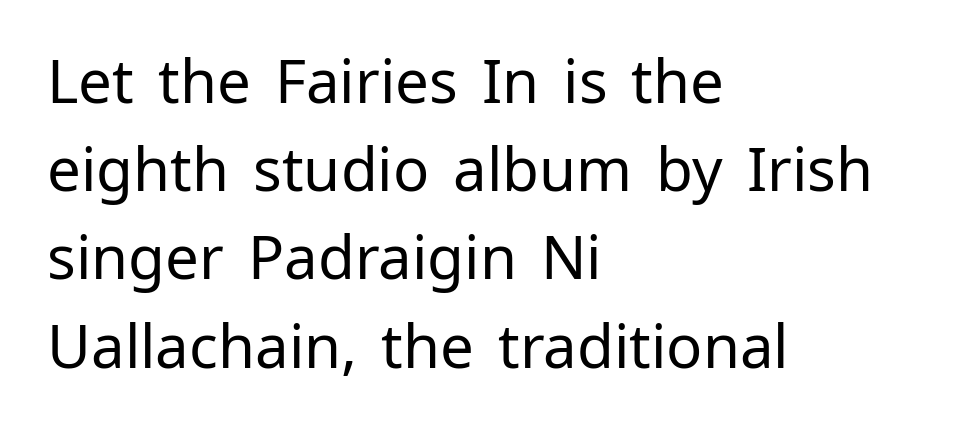
The image shows 60 px regular-weight sans-serif type, upright; set left-aligned, normal line spacing (1.47x), normal letter spacing, not underlined; low stroke contrast and a medium x-height.
